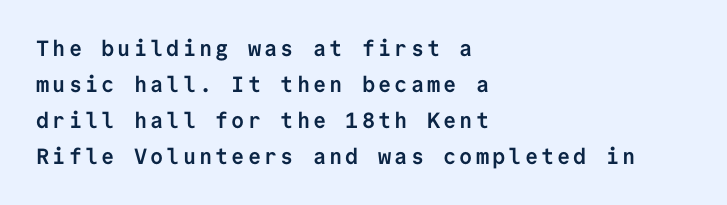
The image shows 22 px bold type, upright; set left-aligned, normal line spacing (1.63x), not underlined.
